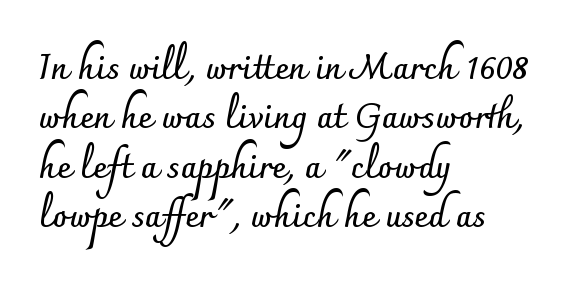
The image shows 34 px semibold sans-serif type; set left-aligned, normal line spacing (1.45x), normal letter spacing, not underlined; low stroke contrast and a small x-height.
